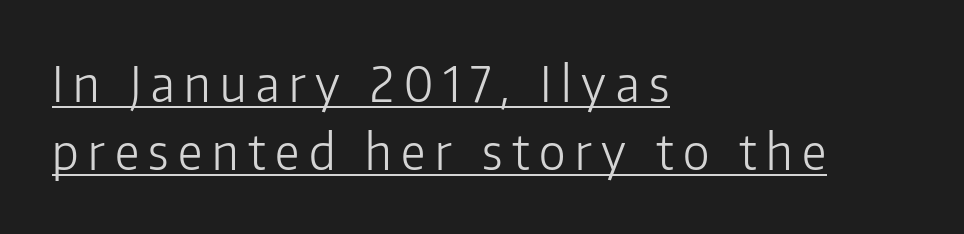
{"serif": "no", "italic": "no", "bold": "no", "weight": "light", "width": "normal", "stroke_contrast": "low", "x_height": "medium", "monospaced": "no", "underline": "yes", "align": "left", "line_spacing": "normal", "line_spacing_ratio": 1.42, "letter_spacing": "wide", "letter_spacing_em": 0.2, "glyph_px": 48}
